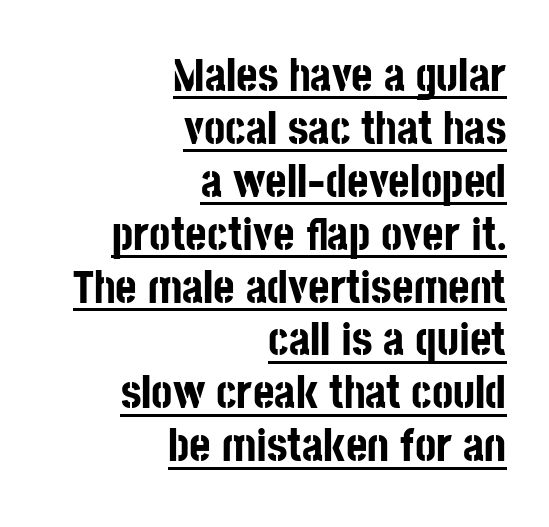
{"serif": "no", "italic": "no", "bold": "yes", "weight": "bold", "width": "condensed", "stroke_contrast": "low", "x_height": "large", "monospaced": "no", "underline": "yes", "align": "right", "line_spacing": "tight", "line_spacing_ratio": 1.15, "letter_spacing": "normal", "letter_spacing_em": 0.0, "glyph_px": 46}
